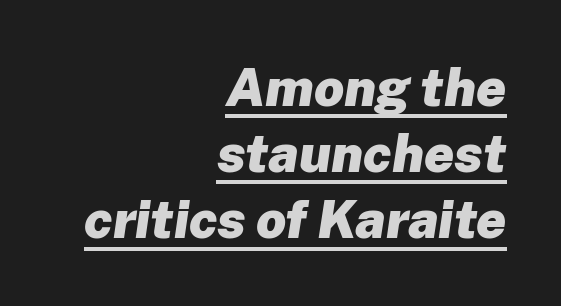
The image shows 53 px heavy type, italic (leaning right); set right-aligned, normal line spacing (1.25x), normal letter spacing, underlined; low stroke contrast and a medium x-height.
